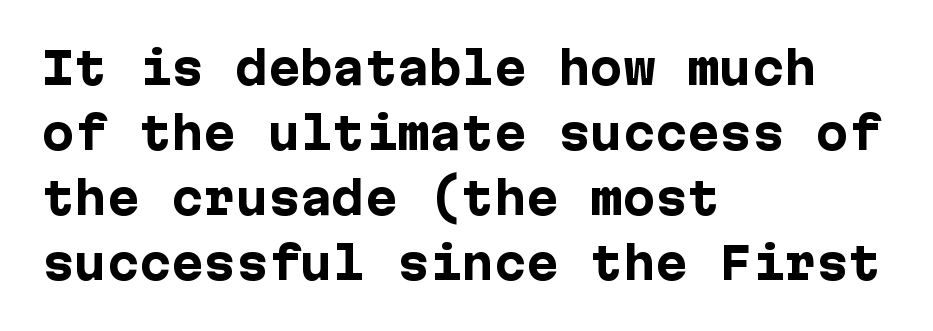
Q: Is the text bold? A: Yes.
Q: Is the text italic (slanted)? A: No, it is upright.
Q: Is the typeface a serif or a sans-serif typeface? A: Sans-serif.
Q: Is the text underlined? A: No.
Q: How is the paragraph aligned? A: Left-aligned.
Q: Is the spacing between letters normal or unusually wide? A: Normal.
Q: Is the spacing between lines tight, normal or loose? A: Normal.
Q: Width (condensed, normal, or wide)? A: Normal.
Q: Stroke contrast? A: Low.
Q: x-height? A: Medium.
